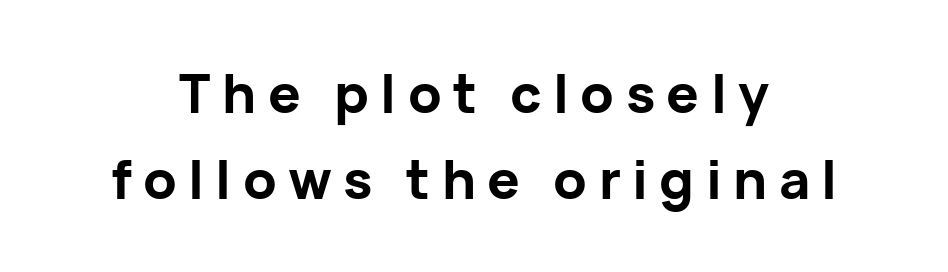
The image shows 54 px bold sans-serif type, upright; set centered, normal line spacing (1.6x), unusually wide letter spacing (+0.21 em), not underlined; low stroke contrast and a medium x-height.
